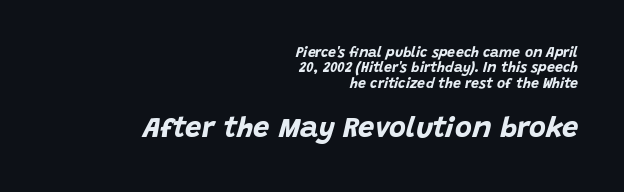
Q: Is the text bold? A: Yes.
Q: Is the text italic (slanted)? A: Yes, it leans right by about 15 degrees.
Q: Is the text underlined? A: No.
Q: How is the paragraph aligned? A: Right-aligned.
Q: Is the spacing between letters normal or unusually wide? A: Normal.
Q: Is the spacing between lines tight, normal or loose? A: Tight.
Q: Which block of text is set in a larger size, the first (top) or the second (bottom)? A: The second (bottom) one.
Q: Width (condensed, normal, or wide)? A: Normal.
Q: Stroke contrast? A: Low.
Q: x-height? A: Large.
Q: Monospaced? A: No.
